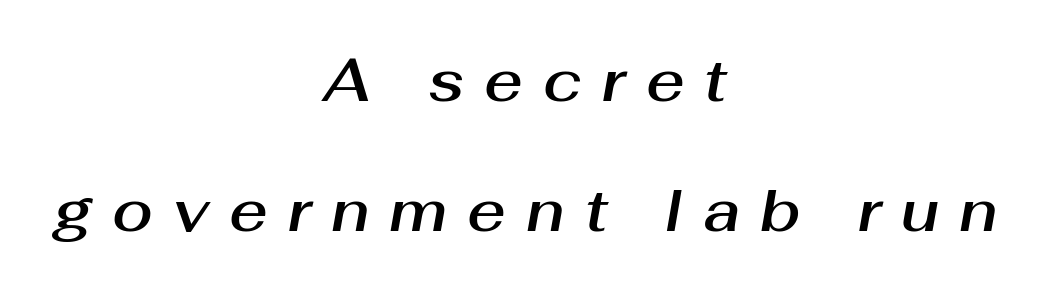
The image shows 59 px text type, italic (leaning right); set centered, loose line spacing (2.21x), unusually wide letter spacing (+0.34 em), not underlined; medium stroke contrast and a medium x-height.
